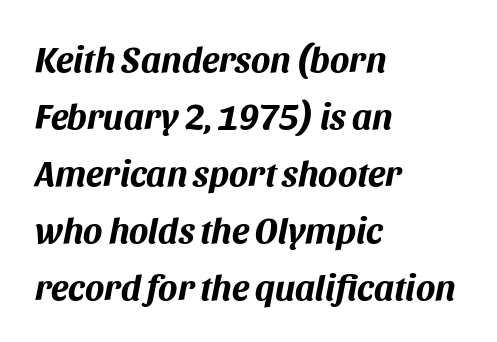
Reading down the column, the eye jumps a familiar distance to each next line. The rendering uses natural spacing where letterforms have individual widths. Unmarked baselines from the first word to the last. The strokes are fattened all the way to bold. Tall strokes in this sample are angled rather than plumb. The compositor pushed each line to the left boundary.
